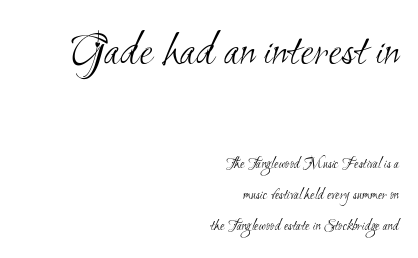
Q: Is the text bold? A: No.
Q: Is the typeface a serif or a sans-serif typeface? A: Sans-serif.
Q: Is the text underlined? A: No.
Q: How is the paragraph aligned? A: Right-aligned.
Q: Is the spacing between letters normal or unusually wide? A: Normal.
Q: Is the spacing between lines tight, normal or loose? A: Loose.
Q: Which block of text is set in a larger size, the first (top) or the second (bottom)? A: The first (top) one.
Q: Width (condensed, normal, or wide)? A: Condensed.
Q: Stroke contrast? A: Medium.
Q: x-height? A: Small.
Q: Monospaced? A: No.
